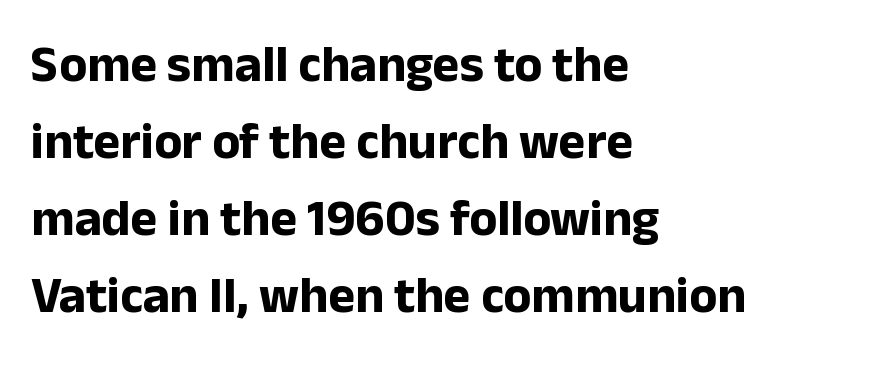
The image shows 51 px bold sans-serif type, upright; set left-aligned, normal line spacing (1.51x), normal letter spacing, not underlined; low stroke contrast and a medium x-height.
